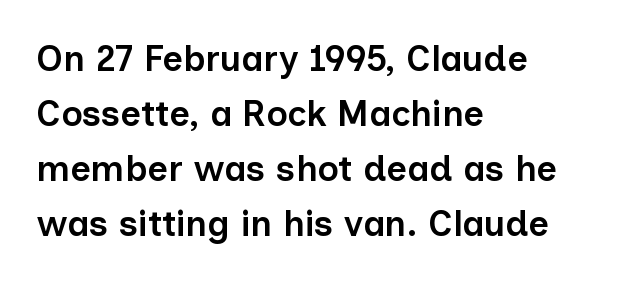
Q: Is the text bold? A: Semi-bold.
Q: Is the text italic (slanted)? A: No, it is upright.
Q: Is the typeface a serif or a sans-serif typeface? A: Sans-serif.
Q: Is the text underlined? A: No.
Q: How is the paragraph aligned? A: Left-aligned.
Q: Is the spacing between letters normal or unusually wide? A: Normal.
Q: Is the spacing between lines tight, normal or loose? A: Normal.
Q: Width (condensed, normal, or wide)? A: Normal.
Q: Stroke contrast? A: Low.
Q: x-height? A: Medium.
Q: Monospaced? A: No.
